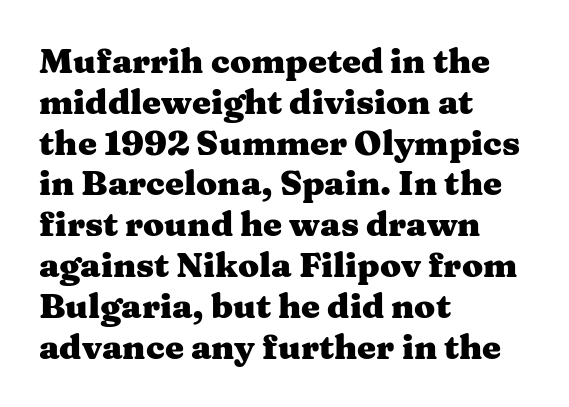
Q: Is the text bold? A: Yes.
Q: Is the text italic (slanted)? A: No, it is upright.
Q: Is the typeface a serif or a sans-serif typeface? A: Serif.
Q: Is the text underlined? A: No.
Q: How is the paragraph aligned? A: Left-aligned.
Q: Is the spacing between letters normal or unusually wide? A: Normal.
Q: Width (condensed, normal, or wide)? A: Wide.
Q: Stroke contrast? A: Medium.
Q: x-height? A: Medium.
Q: Monospaced? A: No.
